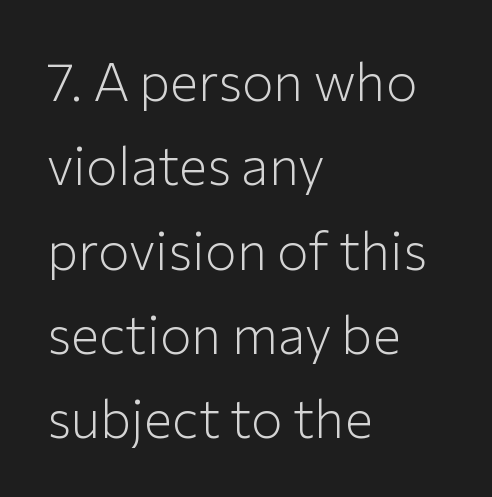
Do the characters align in a grid? No, the font is proportional. Which margin do the lines hug? The left one — the right edge is uneven. Heft: none added — not bold. Leading: standard. Posture: straight, roman, zero tilt. Font category for this specimen: sans-serif.
